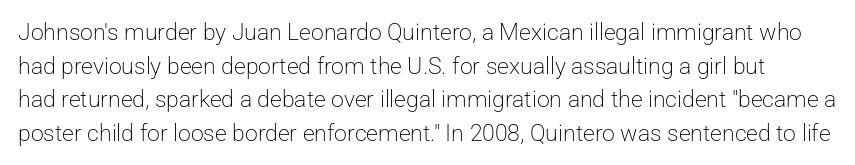
{"italic": "no", "bold": "no", "underline": "no", "line_spacing": "normal", "line_spacing_ratio": 1.46, "letter_spacing": "normal", "letter_spacing_em": 0.0, "glyph_px": 23}
